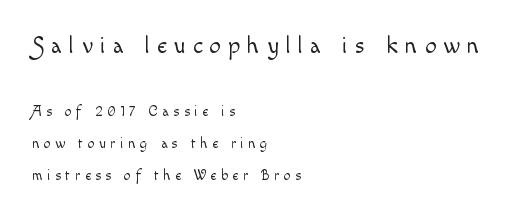
{"italic": "no", "bold": "no", "underline": "no", "align": "left", "line_spacing": "loose", "line_spacing_ratio": 2.29, "letter_spacing": "wide", "letter_spacing_em": 0.32, "larger_block": "first", "size_ratio": 1.64, "glyph_px": 23}
